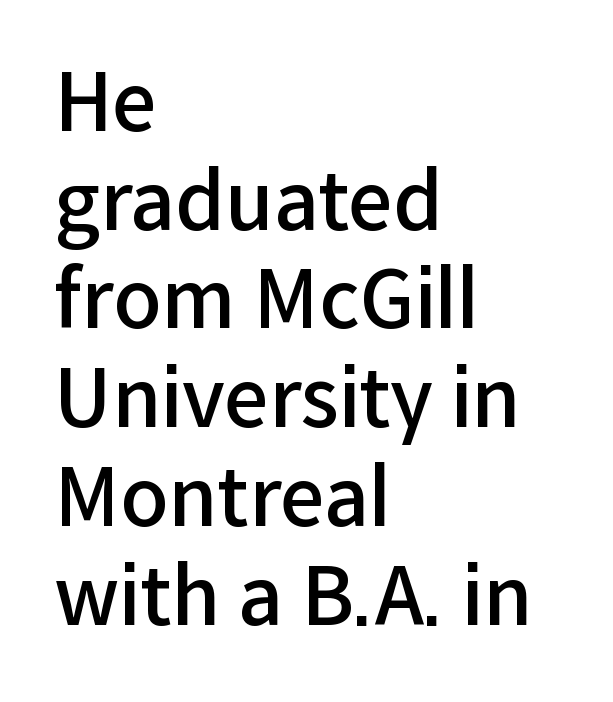
{"serif": "no", "italic": "no", "bold": "semi", "weight": "semibold", "width": "normal", "stroke_contrast": "low", "x_height": "medium", "monospaced": "no", "underline": "no", "align": "left", "line_spacing": "normal", "line_spacing_ratio": 1.25, "letter_spacing": "normal", "letter_spacing_em": 0.0, "glyph_px": 79}
